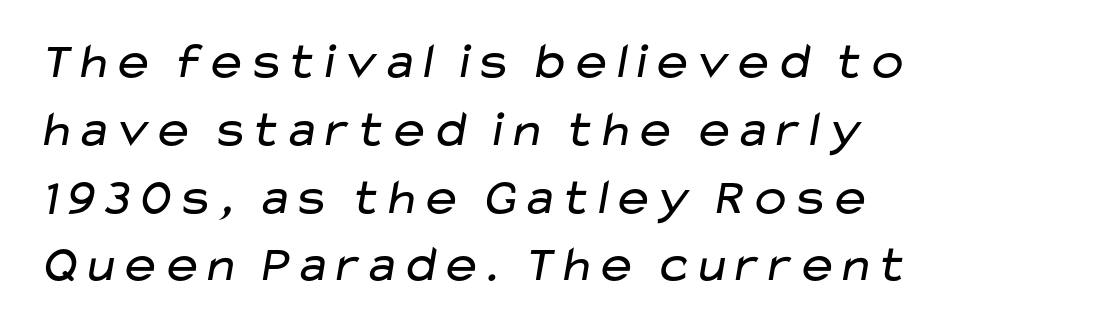
Heaviness? Minimal to ordinary, like unemphasized prose. Proportional: the letters do not fall into vertical columns. Classification — sans serif. Honestly, the row spacing looks completely unremarkable. You could call the tracking neutral — neither tight nor loose. These lines stack with their left ends in a neat column.
